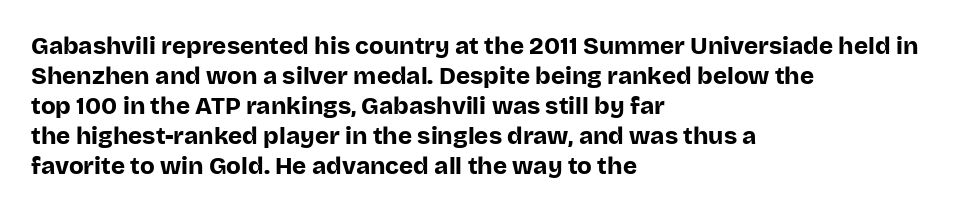
The image shows 24 px bold type, upright; set left-aligned, normal line spacing (1.25x), normal letter spacing, not underlined.
